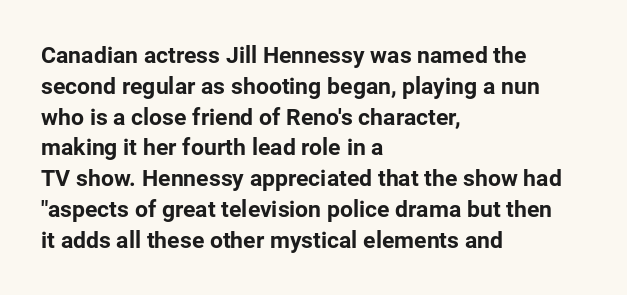
Q: Is the text bold? A: Yes.
Q: Is the text italic (slanted)? A: No, it is upright.
Q: Is the text underlined? A: No.
Q: How is the paragraph aligned? A: Left-aligned.
Q: Is the spacing between letters normal or unusually wide? A: Normal.
Q: Is the spacing between lines tight, normal or loose? A: Normal.
